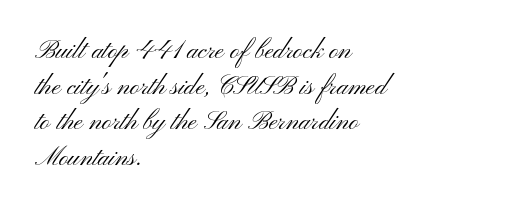
Q: Is the text bold? A: No.
Q: Is the text italic (slanted)? A: Yes.
Q: Is the text underlined? A: No.
Q: How is the paragraph aligned? A: Left-aligned.
Q: Is the spacing between letters normal or unusually wide? A: Normal.
Q: Is the spacing between lines tight, normal or loose? A: Normal.
